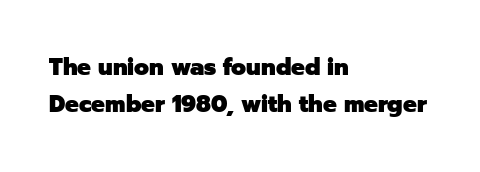
{"italic": "no", "bold": "yes", "underline": "no", "align": "left", "line_spacing": "normal", "line_spacing_ratio": 1.62, "letter_spacing": "normal", "letter_spacing_em": 0.0, "glyph_px": 23}
